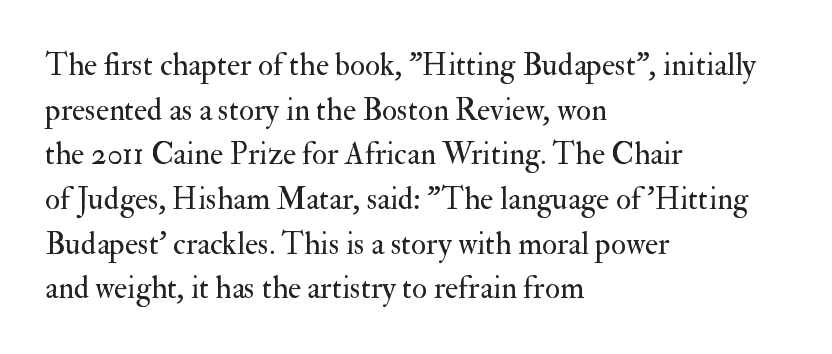
Q: Is the text bold? A: No.
Q: Is the text italic (slanted)? A: No, it is upright.
Q: Is the typeface a serif or a sans-serif typeface? A: Serif.
Q: Is the text underlined? A: No.
Q: How is the paragraph aligned? A: Left-aligned.
Q: Is the spacing between letters normal or unusually wide? A: Normal.
Q: Is the spacing between lines tight, normal or loose? A: Normal.
Q: Width (condensed, normal, or wide)? A: Normal.
Q: Stroke contrast? A: Medium.
Q: x-height? A: Small.
Q: Monospaced? A: No.
